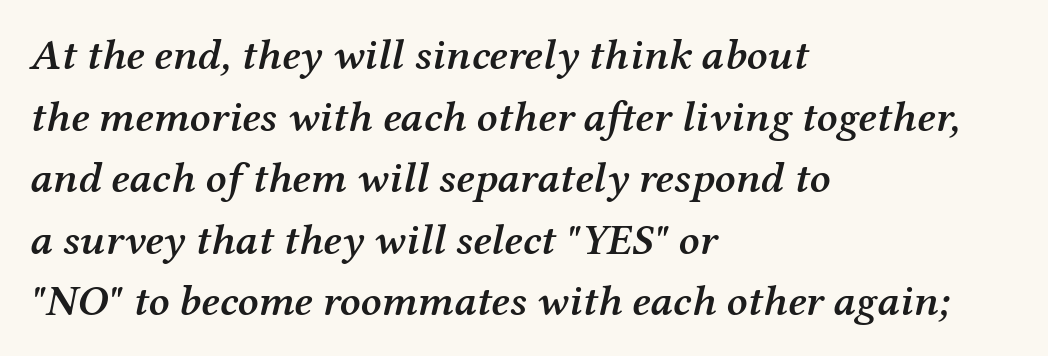
{"serif": "yes", "italic": "yes", "lean": "right", "slant_degrees": 12, "bold": "semi", "weight": "semibold", "width": "normal", "stroke_contrast": "medium", "x_height": "medium", "monospaced": "no", "underline": "no", "align": "left", "line_spacing": "normal", "line_spacing_ratio": 1.4, "letter_spacing": "normal", "letter_spacing_em": 0.0, "glyph_px": 44}
